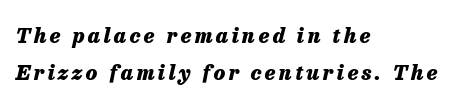
Q: Is the text bold? A: Yes.
Q: Is the text italic (slanted)? A: Yes, it leans right by about 13 degrees.
Q: Is the text underlined? A: No.
Q: How is the paragraph aligned? A: Left-aligned.
